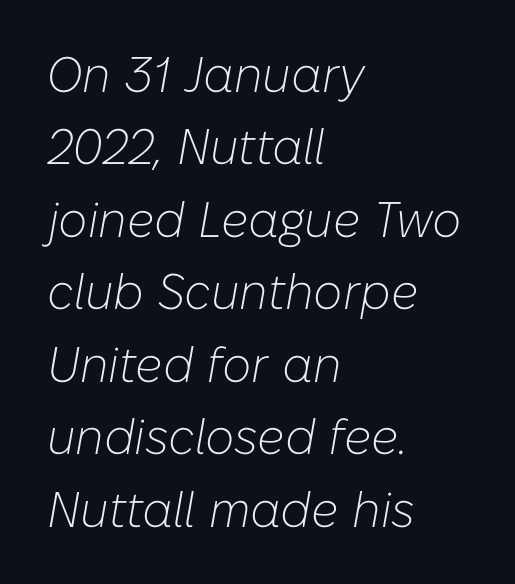
{"italic": "yes", "lean": "right", "slant_degrees": 10, "bold": "no", "weight": "light", "width": "normal", "stroke_contrast": "low", "x_height": "medium", "monospaced": "no", "underline": "no", "align": "left", "line_spacing": "normal", "line_spacing_ratio": 1.45, "letter_spacing": "normal", "letter_spacing_em": 0.0, "glyph_px": 50}
